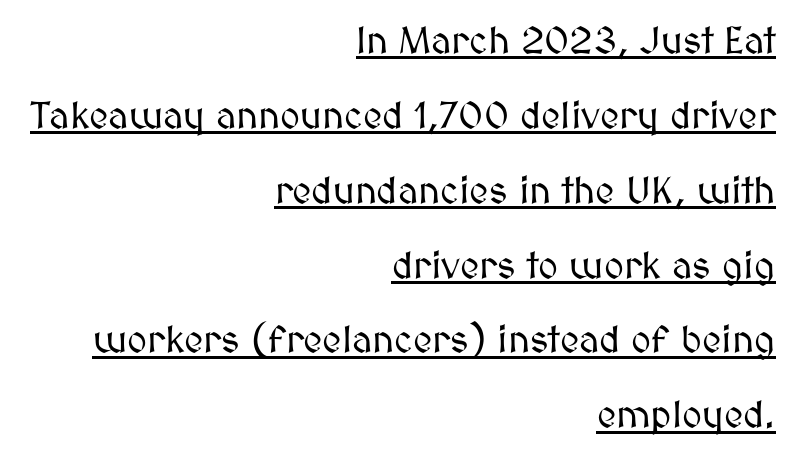
The image shows 38 px text type, upright; set right-aligned, loose line spacing (1.97x), normal letter spacing, underlined; medium stroke contrast and a medium x-height.
